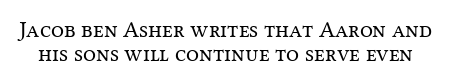
{"italic": "no", "bold": "no", "underline": "no", "line_spacing": "tight", "line_spacing_ratio": 1.03, "letter_spacing": "normal", "letter_spacing_em": 0.0, "glyph_px": 23}
